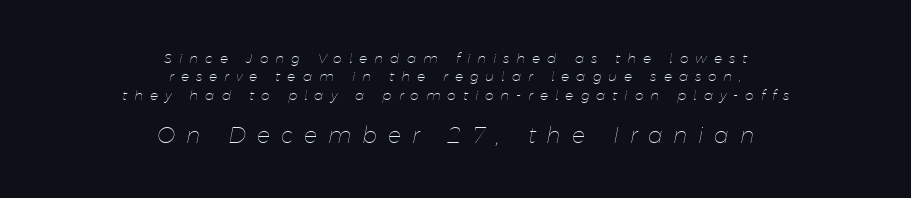
The image shows 22 px text type, italic (leaning right); set centered, normal line spacing (1.32x), unusually wide letter spacing (+0.49 em), not underlined; the second (bottom) block is 1.57x larger.
